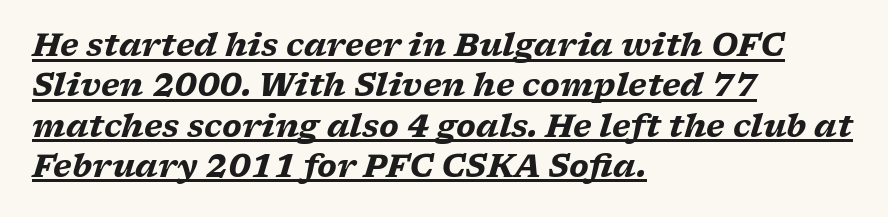
Q: Is the text bold? A: Yes.
Q: Is the text italic (slanted)? A: Yes, it leans right by about 17 degrees.
Q: Is the typeface a serif or a sans-serif typeface? A: Serif.
Q: Is the text underlined? A: Yes.
Q: How is the paragraph aligned? A: Left-aligned.
Q: Is the spacing between letters normal or unusually wide? A: Normal.
Q: Is the spacing between lines tight, normal or loose? A: Normal.
Q: Width (condensed, normal, or wide)? A: Wide.
Q: Stroke contrast? A: Low.
Q: x-height? A: Medium.
Q: Monospaced? A: No.
